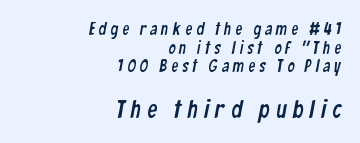
{"underline": "no", "align": "right", "line_spacing": "tight", "line_spacing_ratio": 1.1, "letter_spacing": "wide", "letter_spacing_em": 0.24, "larger_block": "second", "size_ratio": 1.47, "glyph_px": 25}
